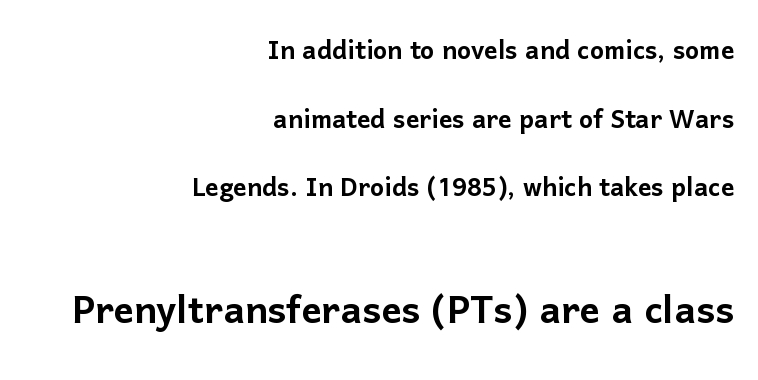
The image shows 50 px sans-serif type, upright; set right-aligned, loose line spacing (2.08x), normal letter spacing, not underlined; the second (bottom) block is 1.52x larger; low stroke contrast and a medium x-height.
